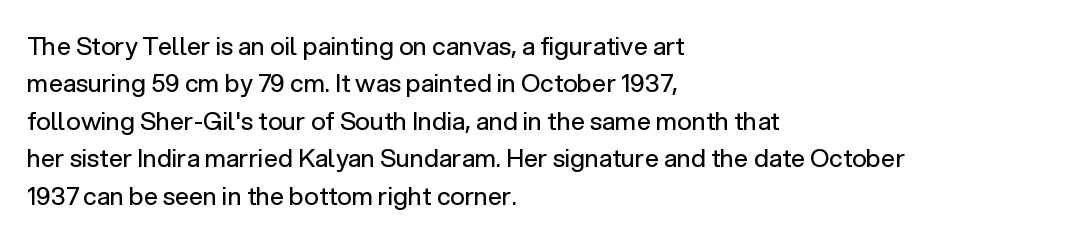
In CSS terms this would be text-align: left. Descenders are the only things crossing below the line. One glance says typical: line gaps are just what's usual. This is the regular roman posture of the typeface.
